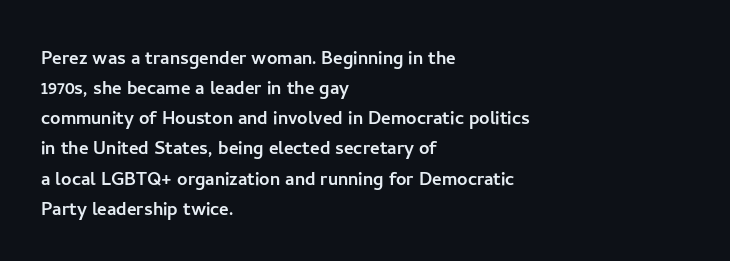
The ragged edge is on the right, which tells us the setting is flush left. What's the leading like? Ordinary, nothing unusual. Posture: straight, roman, zero tilt. The face used here is rendered with its standard letterfit. Letters rest on an invisible, unmarked baseline.
